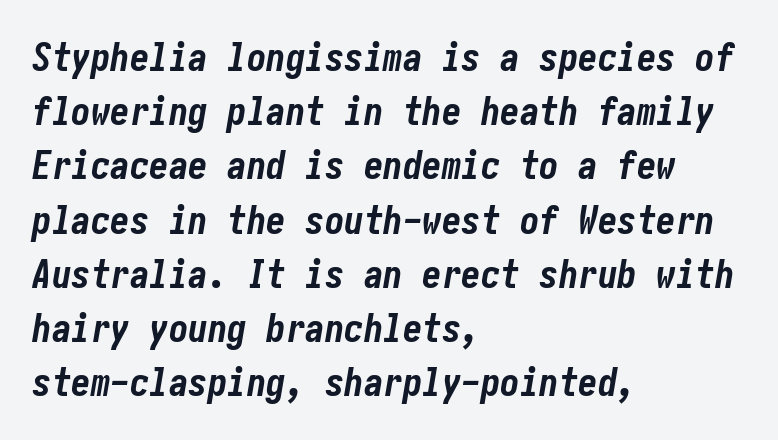
{"italic": "yes", "lean": "right", "slant_degrees": 10, "bold": "yes", "weight": "bold", "width": "condensed", "stroke_contrast": "low", "x_height": "medium", "underline": "no", "align": "left", "line_spacing": "normal", "line_spacing_ratio": 1.39, "letter_spacing": "normal", "letter_spacing_em": 0.0, "glyph_px": 39}
